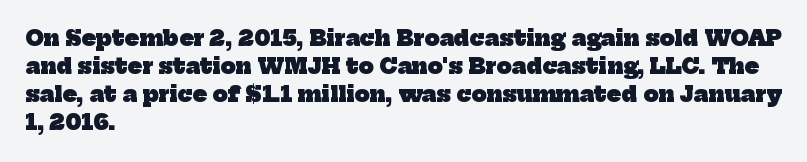
{"bold": "yes", "underline": "no", "align": "left", "line_spacing": "normal", "line_spacing_ratio": 1.34, "letter_spacing": "normal", "letter_spacing_em": 0.0, "glyph_px": 21}
